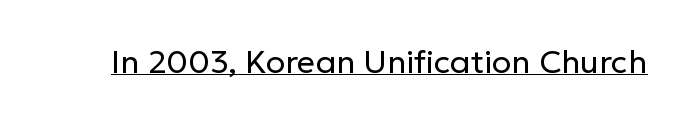
Has an underline been added? It has. I'd call this a sans setting — the letters go barefoot. No italicization has been applied; the sample stays upright. The typesetting does not lean heavy: it is not bold. You could call the tracking neutral — neither tight nor loose.
